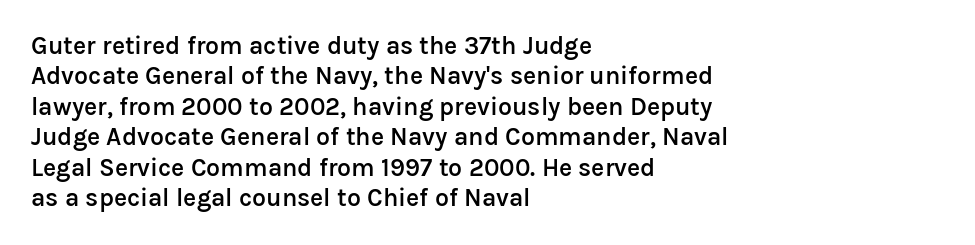
{"italic": "no", "bold": "semi", "underline": "no", "align": "left", "line_spacing_ratio": 1.22, "letter_spacing": "normal", "letter_spacing_em": 0.0, "glyph_px": 25}
